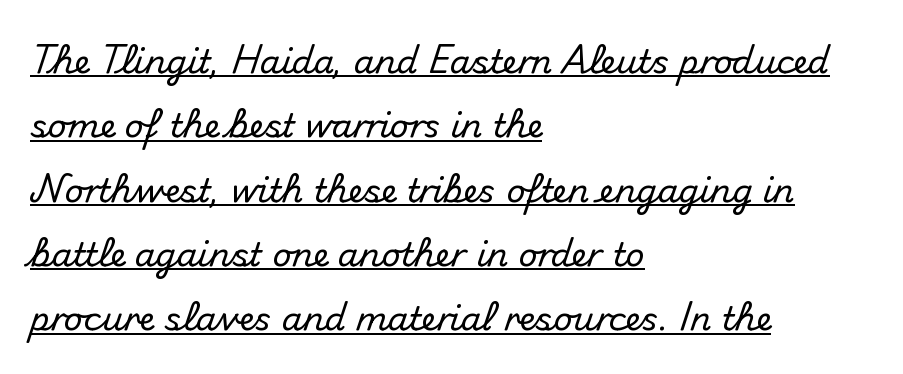
The image shows 33 px sans-serif type; set left-aligned, loose line spacing (1.95x), normal letter spacing, underlined; medium stroke contrast and a small x-height.
